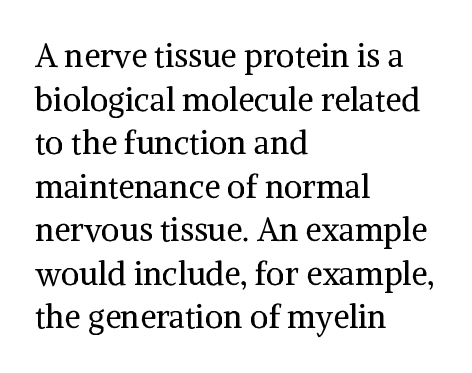
Q: Is the text bold? A: No.
Q: Is the text italic (slanted)? A: No, it is upright.
Q: Is the typeface a serif or a sans-serif typeface? A: Serif.
Q: Is the text underlined? A: No.
Q: How is the paragraph aligned? A: Left-aligned.
Q: Is the spacing between letters normal or unusually wide? A: Normal.
Q: Is the spacing between lines tight, normal or loose? A: Normal.
Q: Width (condensed, normal, or wide)? A: Normal.
Q: Stroke contrast? A: Medium.
Q: x-height? A: Medium.
Q: Monospaced? A: No.
